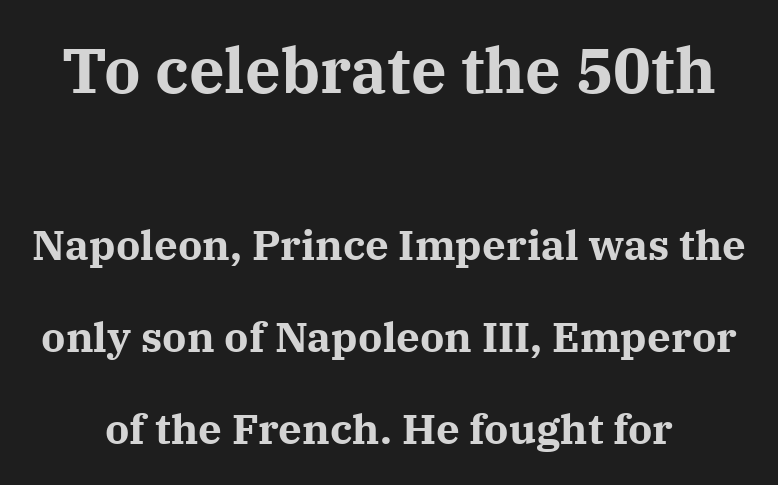
Does the weight exceed regular? Yes, all the way to bold. Posture: straight, roman, zero tilt. Here the first block reads like a headline and the second like body copy. The glyphs are unaccompanied by any horizontal stroke below them. Unlike a clean sans, this face finishes its strokes with serifs. The leading is generous, giving the passage an open texture.
